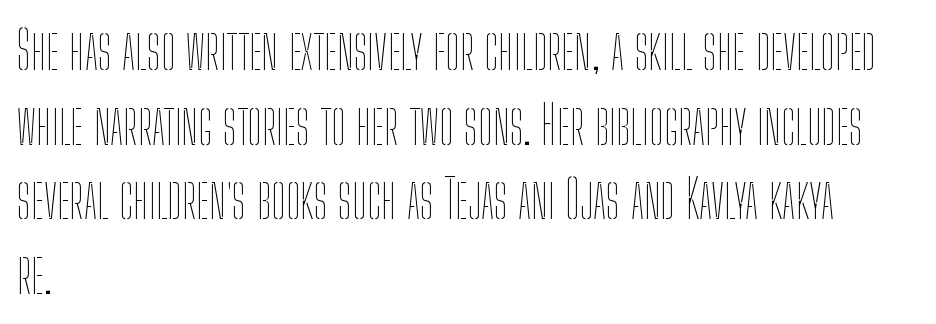
The image shows 53 px thin, condensed type, upright; set left-aligned, normal line spacing (1.41x), normal letter spacing, not underlined; low stroke contrast and a medium x-height.
